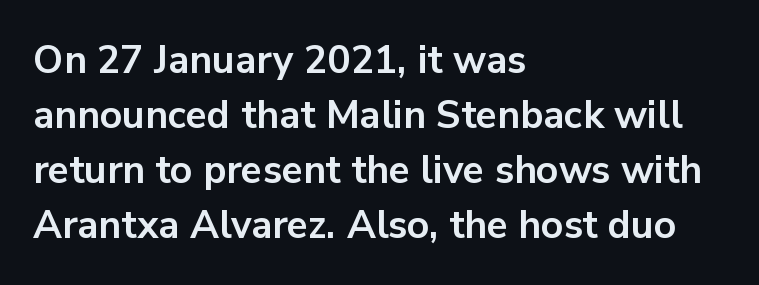
{"serif": "no", "italic": "no", "bold": "yes", "weight": "bold", "width": "normal", "stroke_contrast": "low", "x_height": "medium", "monospaced": "no", "underline": "no", "align": "left", "line_spacing": "normal", "line_spacing_ratio": 1.41, "letter_spacing": "normal", "letter_spacing_em": 0.0, "glyph_px": 39}
